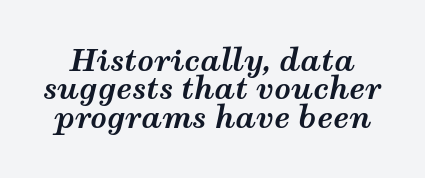
The image shows 29 px bold, wide type, italic (leaning right); set tight line spacing (0.98x), normal letter spacing, not underlined; medium stroke contrast and a medium x-height.
